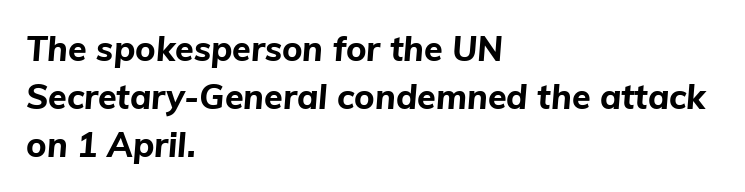
All the whitespace from short lines collects on the right. The gap between lines stays unmarked. Summary of weight: heavy, a full bold. Vertically, the passage feels balanced, rows spaced as you'd expect.
